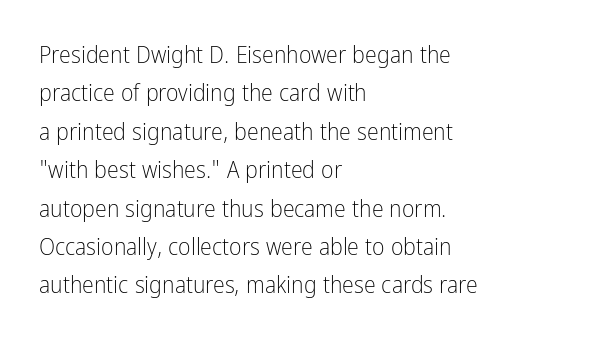
The image shows 24 px text type, upright; set left-aligned, normal line spacing (1.6x), normal letter spacing, not underlined.
